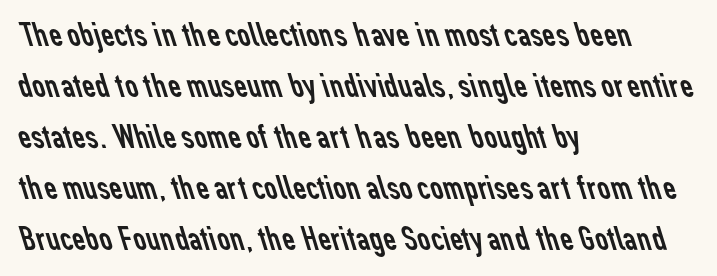
{"serif": "no", "bold": "no", "weight": "regular", "width": "normal", "stroke_contrast": "low", "x_height": "medium", "monospaced": "no", "underline": "no", "align": "left", "line_spacing": "normal", "line_spacing_ratio": 1.42, "letter_spacing": "normal", "letter_spacing_em": 0.0, "glyph_px": 36}
